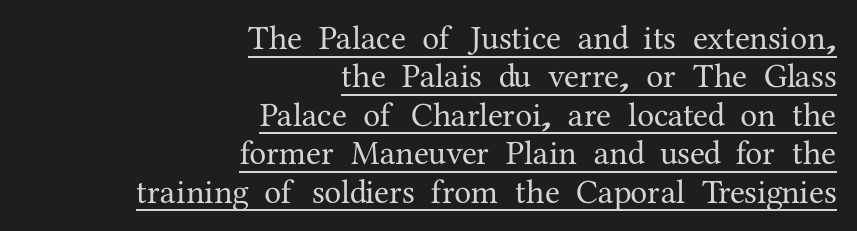
Has an underline been added? It has. Look at the bottom of the vertical strokes: they flare into serifs here. Notice how the passage keeps a crisp vertical edge on the right only. If you drew a line through each stem, it would be perfectly vertical. Is this a fixed-width face? No — the glyphs have proportional, varying widths. Is the letter spacing exaggerated? No — it looks like the ordinary default.
